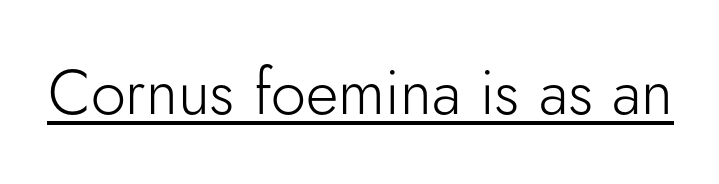
Students, note that the glyphs here touch the page at normal intervals. The rendering shows plain stroke endings on the letterforms — a sans-serif design. The specimen includes a rule beneath the text block's lines. The rendering uses natural spacing where letterforms have individual widths.
